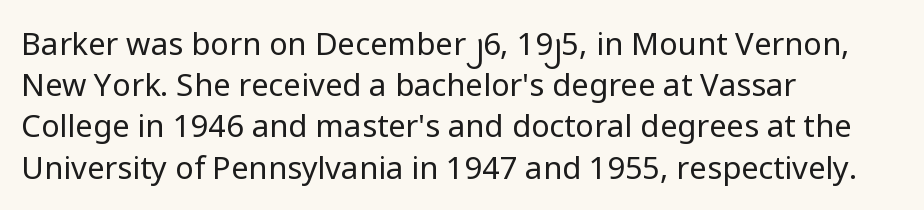
The image shows 31 px regular-weight sans-serif type, upright; set left-aligned, normal line spacing (1.33x), normal letter spacing, not underlined; low stroke contrast and a medium x-height.
